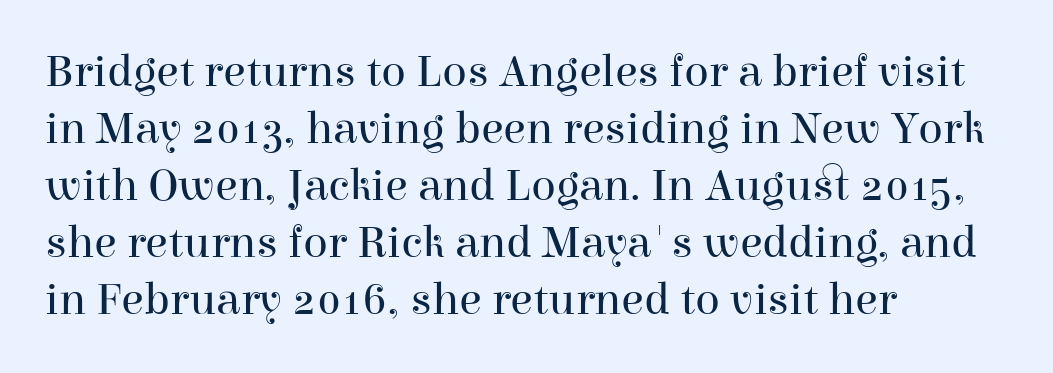
The image shows 46 px regular-weight serif type, upright; set left-aligned, line spacing 1.24x, normal letter spacing, not underlined; high stroke contrast and a medium x-height.
